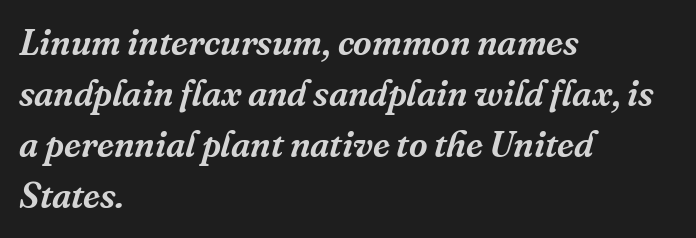
{"serif": "yes", "italic": "yes", "lean": "right", "slant_degrees": 16, "width": "normal", "stroke_contrast": "medium", "x_height": "medium", "monospaced": "no", "underline": "no", "align": "left", "line_spacing": "normal", "line_spacing_ratio": 1.42, "letter_spacing": "normal", "letter_spacing_em": 0.0, "glyph_px": 36}
